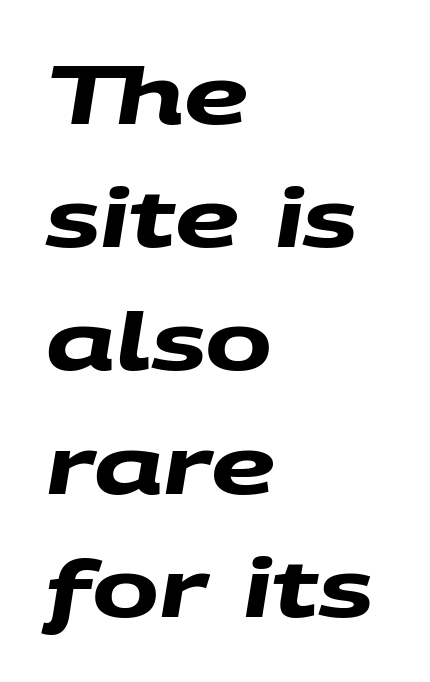
The letters carry no serifs — their stems end cleanly without finishing strokes. This rendering features lettering with no underline. In terms of letterspacing, this is plain default setting. A classic flush-left, rag-right setting is used for this passage.
